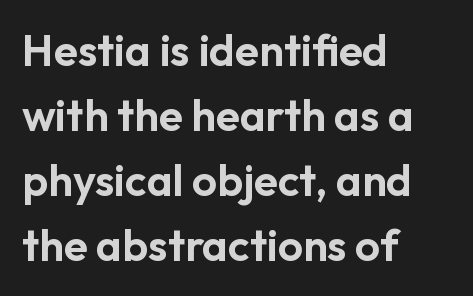
The image shows 44 px sans-serif type, upright; set left-aligned, normal line spacing (1.48x), normal letter spacing, not underlined; low stroke contrast and a medium x-height.
